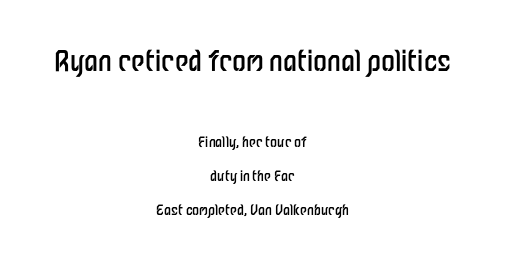
{"serif": "no", "italic": "no", "bold": "no", "weight": "regular", "width": "condensed", "stroke_contrast": "low", "x_height": "medium", "monospaced": "no", "underline": "no", "align": "center", "line_spacing": "loose", "line_spacing_ratio": 2.43, "letter_spacing": "normal", "letter_spacing_em": 0.0, "larger_block": "first", "size_ratio": 2.0, "glyph_px": 28}
